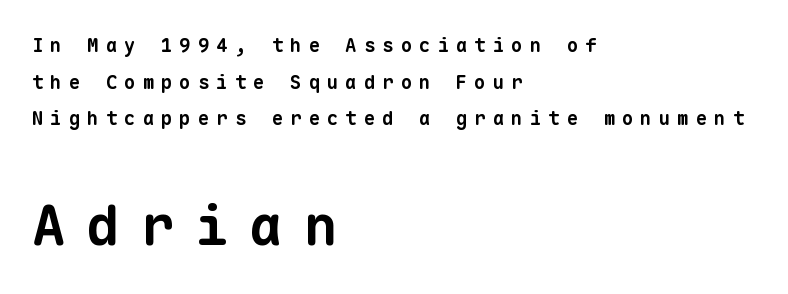
Q: Is the text bold? A: Yes.
Q: Is the typeface a serif or a sans-serif typeface? A: Sans-serif.
Q: Is the text underlined? A: No.
Q: How is the paragraph aligned? A: Left-aligned.
Q: Is the spacing between letters normal or unusually wide? A: Unusually wide.
Q: Is the spacing between lines tight, normal or loose? A: Loose.
Q: Which block of text is set in a larger size, the first (top) or the second (bottom)? A: The second (bottom) one.
Q: Width (condensed, normal, or wide)? A: Normal.
Q: Stroke contrast? A: Low.
Q: x-height? A: Medium.
Q: Monospaced? A: Yes.
